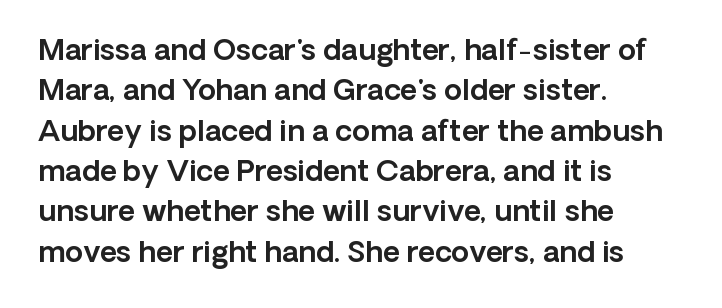
Q: Is the text italic (slanted)? A: No, it is upright.
Q: Is the typeface a serif or a sans-serif typeface? A: Sans-serif.
Q: Is the text underlined? A: No.
Q: How is the paragraph aligned? A: Left-aligned.
Q: Is the spacing between letters normal or unusually wide? A: Normal.
Q: Is the spacing between lines tight, normal or loose? A: Normal.
Q: Width (condensed, normal, or wide)? A: Normal.
Q: x-height? A: Medium.
Q: Monospaced? A: No.
